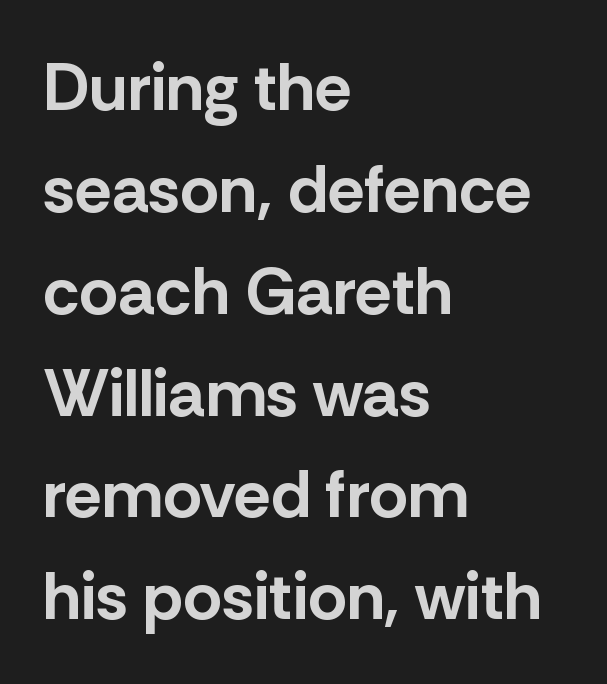
The image shows 67 px bold sans-serif type, upright; set left-aligned, normal line spacing (1.52x), normal letter spacing, not underlined; low stroke contrast and a medium x-height.
